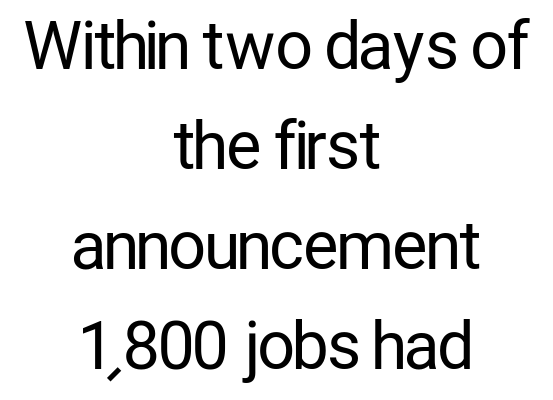
Q: Is the text bold? A: No.
Q: Is the text italic (slanted)? A: No, it is upright.
Q: Is the typeface a serif or a sans-serif typeface? A: Sans-serif.
Q: Is the text underlined? A: No.
Q: How is the paragraph aligned? A: Centered.
Q: Is the spacing between letters normal or unusually wide? A: Normal.
Q: Is the spacing between lines tight, normal or loose? A: Normal.
Q: Width (condensed, normal, or wide)? A: Condensed.
Q: Stroke contrast? A: Low.
Q: x-height? A: Medium.
Q: Monospaced? A: No.
